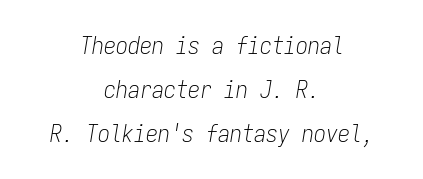
{"italic": "yes", "lean": "right", "slant_degrees": 9, "bold": "no", "underline": "no", "align": "center", "line_spacing_ratio": 1.83, "letter_spacing": "normal", "letter_spacing_em": 0.0, "glyph_px": 24}
